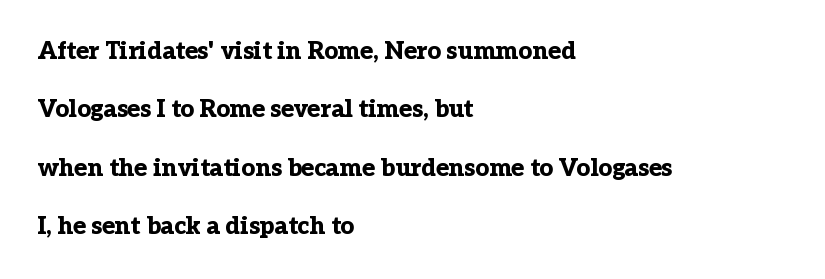
The image shows 24 px bold type, upright; set left-aligned, loose line spacing (2.43x), normal letter spacing, not underlined.
